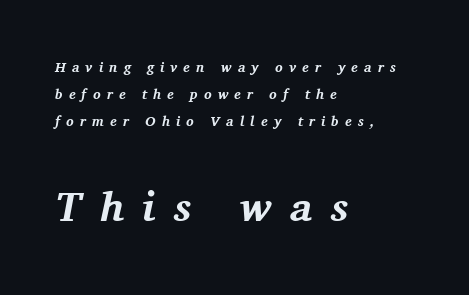
{"serif": "yes", "italic": "yes", "lean": "right", "slant_degrees": 11, "bold": "yes", "weight": "bold", "width": "normal", "stroke_contrast": "medium", "x_height": "medium", "monospaced": "no", "underline": "no", "align": "left", "line_spacing": "loose", "line_spacing_ratio": 1.93, "letter_spacing": "wide", "letter_spacing_em": 0.44, "larger_block": "second", "size_ratio": 3.0, "glyph_px": 42}
